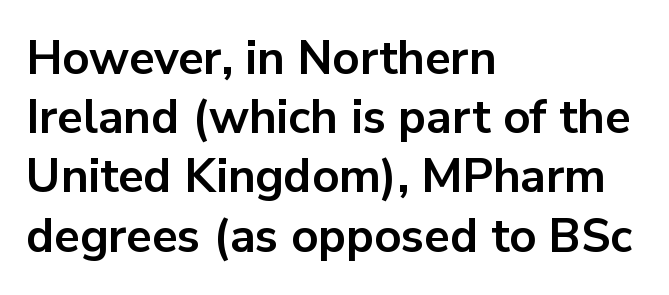
{"serif": "no", "italic": "no", "bold": "yes", "weight": "bold", "width": "normal", "stroke_contrast": "low", "x_height": "medium", "monospaced": "no", "underline": "no", "align": "left", "line_spacing": "normal", "line_spacing_ratio": 1.26, "letter_spacing": "normal", "letter_spacing_em": 0.0, "glyph_px": 47}
